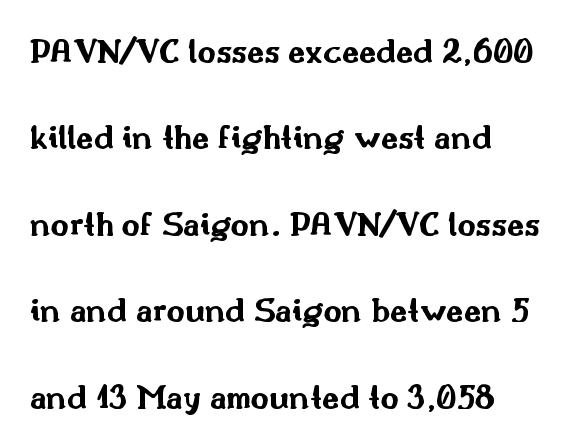
The image shows 35 px bold, wide sans-serif type, upright; set left-aligned, loose line spacing (2.47x), normal letter spacing, not underlined; medium stroke contrast and a small x-height.
